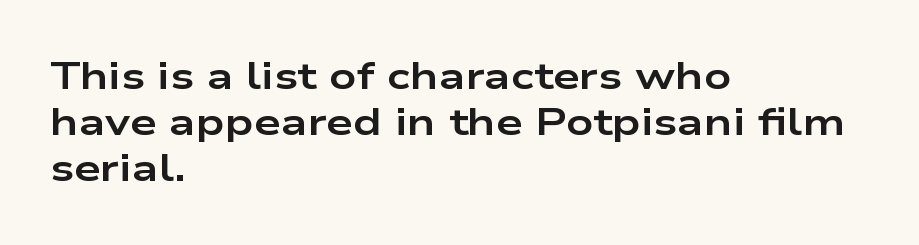
The image shows 38 px bold, wide sans-serif type, upright; set left-aligned, line spacing 1.21x, normal letter spacing, not underlined; low stroke contrast and a medium x-height.
